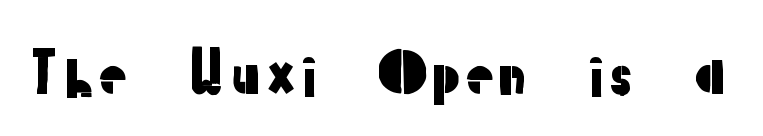
The letters carry no serifs — their stems end cleanly without finishing strokes. Words appear dense and cohesive because spacing is normal. Spacing verdict: proportional, widths tailored to each character. No italicization has been applied; the sample stays upright. The strip under each line holds only bare page.
